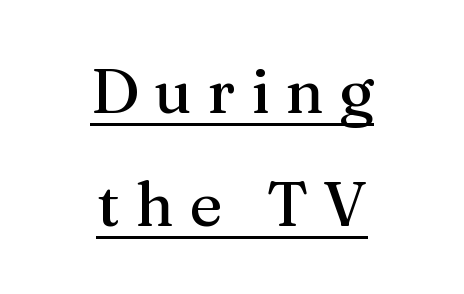
Has an underline been added? It has. The passage shown has open, widely tracked lettering throughout. Every row of glyphs is offset so its center matches the block's center. Serif or sans? Serif — the stroke terminals have little feet. Think of a printed novel: that variable character pitch is what you see here. Is there any slant? The stems are plumb.
